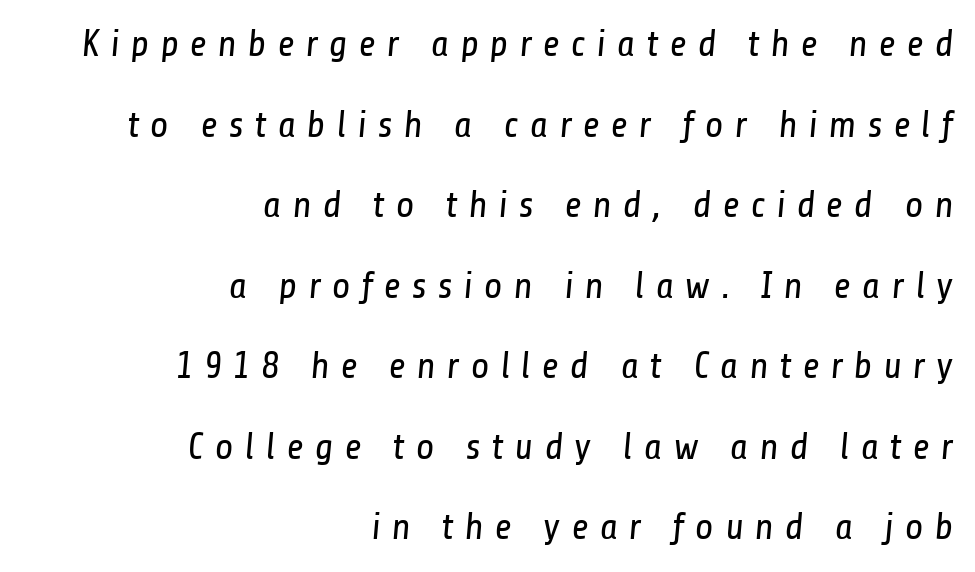
I'd call this a sans setting — the letters go barefoot. This rendering features lettering with no underline. Short and long lines alike share a common ending point at right. A typesetter would call this proportional, since set widths differ per character. No heavy texture on the line: the type isn't bold. The letterforms stand isolated, each surrounded by extra space.
